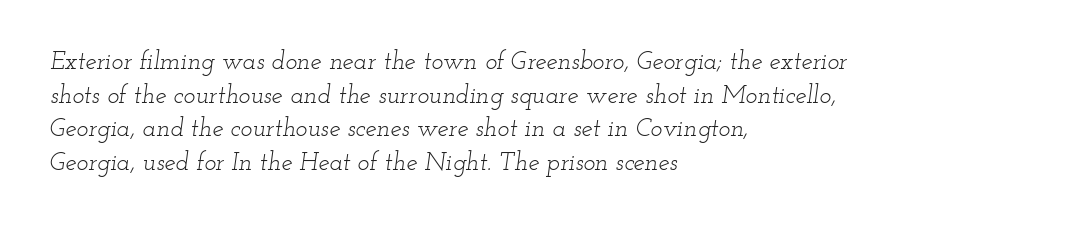
Typeset ragged right — the left edge is the straight one. Reading down the column, the eye jumps a familiar distance to each next line. Letters have the restrained weight of plain body copy at most. Honestly, the letter spacing is just normal — you wouldn't notice it. Clear beneath every line of the passage.
